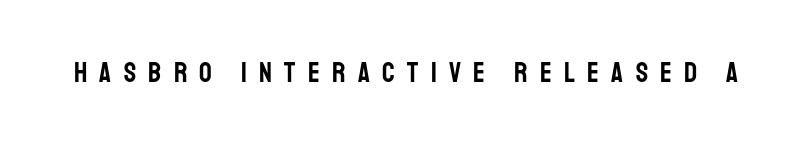
The image shows 28 px condensed sans-serif type, upright; set unusually wide letter spacing (+0.44 em), not underlined; low stroke contrast and a large x-height.
